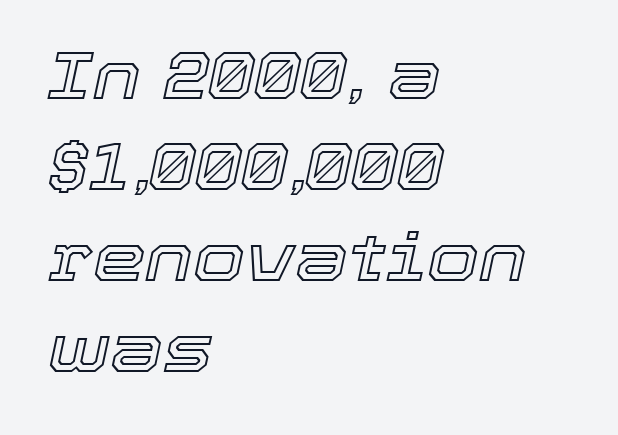
{"italic": "yes", "lean": "right", "slant_degrees": 12, "width": "normal", "x_height": "medium", "monospaced": "no", "underline": "no", "align": "left", "line_spacing": "normal", "line_spacing_ratio": 1.36, "letter_spacing": "normal", "letter_spacing_em": 0.0, "glyph_px": 67}
